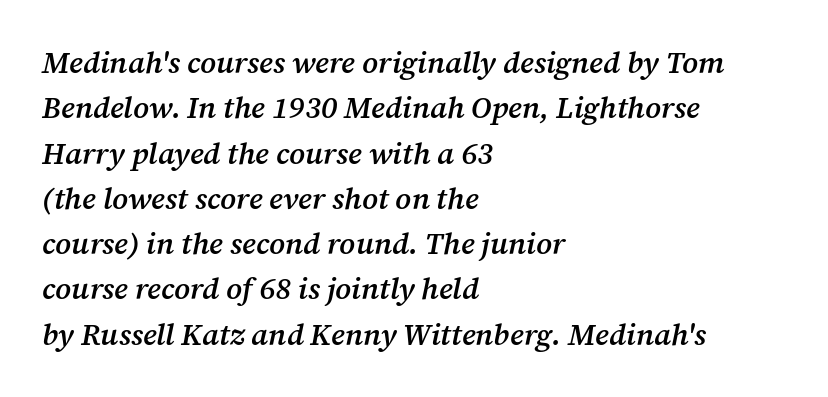
The area under the type is left untouched. Examine the stroke ends and you'll spot serifs. One glance says typical: line gaps are just what's usual. The font's italic variant was chosen for this text. On the weight axis this lands at semibold, roughly 600.
